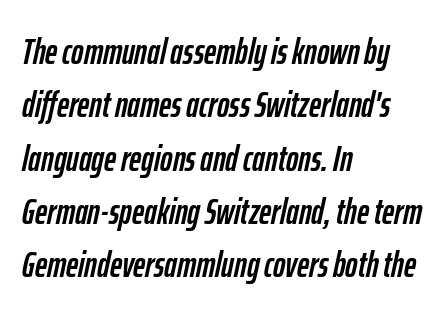
Q: Is the text italic (slanted)? A: Yes, it leans right by about 12 degrees.
Q: Is the text underlined? A: No.
Q: How is the paragraph aligned? A: Left-aligned.
Q: Is the spacing between letters normal or unusually wide? A: Normal.
Q: Is the spacing between lines tight, normal or loose? A: Normal.
Q: Width (condensed, normal, or wide)? A: Condensed.
Q: Stroke contrast? A: Low.
Q: x-height? A: Medium.
Q: Monospaced? A: No.
